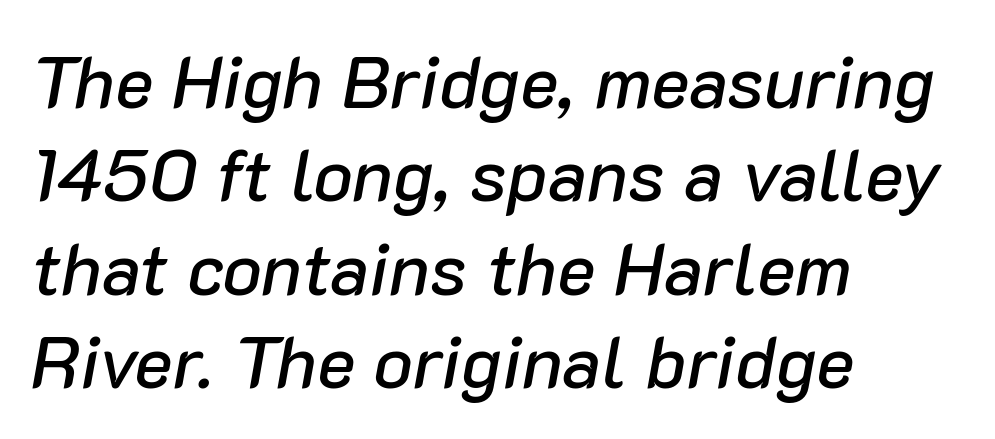
The text block is weighted toward the left margin, trailing off unevenly rightward. Each letter keeps its own natural width here, so spacing adapts to shape. Rows of type keep a routine distance in the vertical direction. Slanted lettering throughout. Letter spacing: default. Type without underlining.
